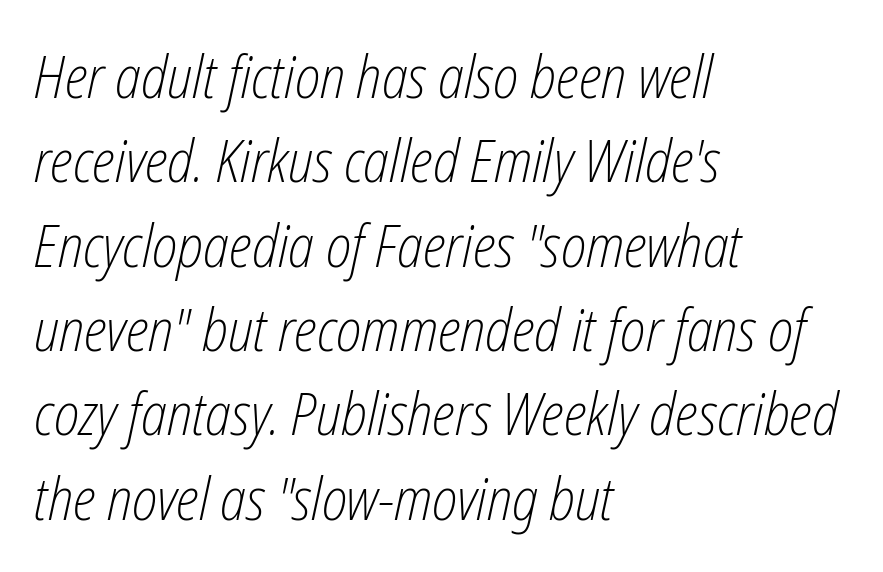
The image shows 59 px light, condensed type, italic (leaning right); set left-aligned, normal line spacing (1.43x), normal letter spacing, not underlined; low stroke contrast and a medium x-height.
